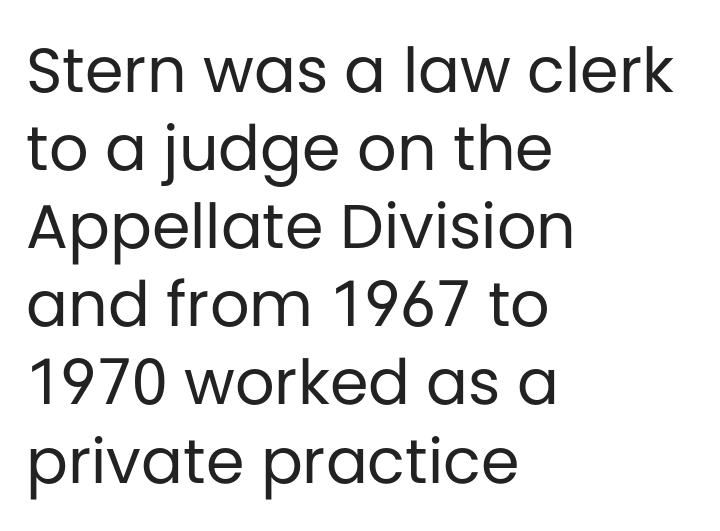
Q: Is the text bold? A: No.
Q: Is the text italic (slanted)? A: No, it is upright.
Q: Is the typeface a serif or a sans-serif typeface? A: Sans-serif.
Q: Is the text underlined? A: No.
Q: How is the paragraph aligned? A: Left-aligned.
Q: Is the spacing between letters normal or unusually wide? A: Normal.
Q: Is the spacing between lines tight, normal or loose? A: Normal.
Q: Width (condensed, normal, or wide)? A: Normal.
Q: Stroke contrast? A: Low.
Q: x-height? A: Large.
Q: Monospaced? A: No.
